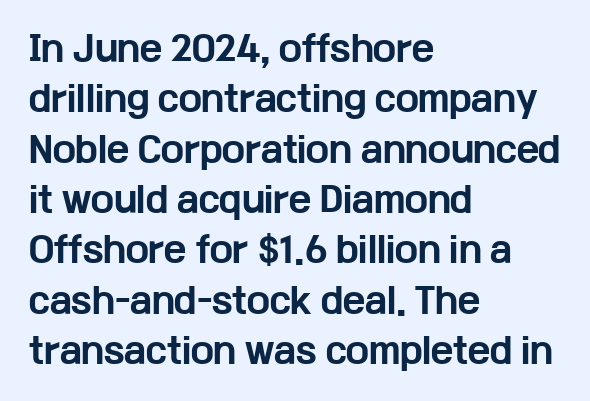
Italic? Not at all — the glyphs are vertical. Compared with an ordinary text face, these strokes are far heavier — a full bold. Letter spacing: default. Horizontally, the lines are justified to the leading edge only. The letters carry no serifs — their stems end cleanly without finishing strokes.
